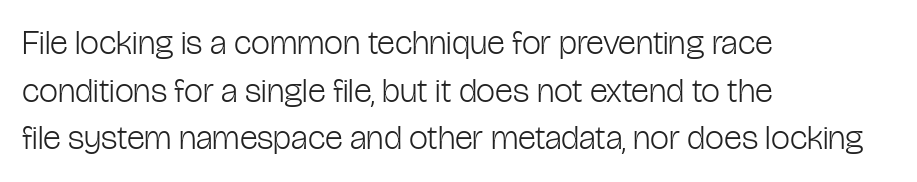
Think standard paragraph weight, or any step lighter than that. Spacing verdict: proportional, widths tailored to each character. The font family rendered here belongs to the sans-serif group. Does the lettering tilt? It doesn't — this is upright. This rendering uses left alignment, leaving the right contour irregular. The block of text has a typical density, with ordinary space between rows.
